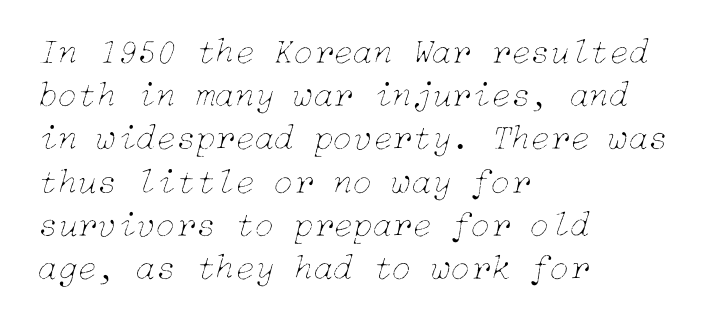
{"italic": "yes", "lean": "right", "slant_degrees": 15, "bold": "no", "weight": "thin", "width": "normal", "stroke_contrast": "low", "x_height": "medium", "underline": "no", "align": "left", "line_spacing_ratio": 1.2, "letter_spacing": "normal", "letter_spacing_em": 0.0, "glyph_px": 36}
